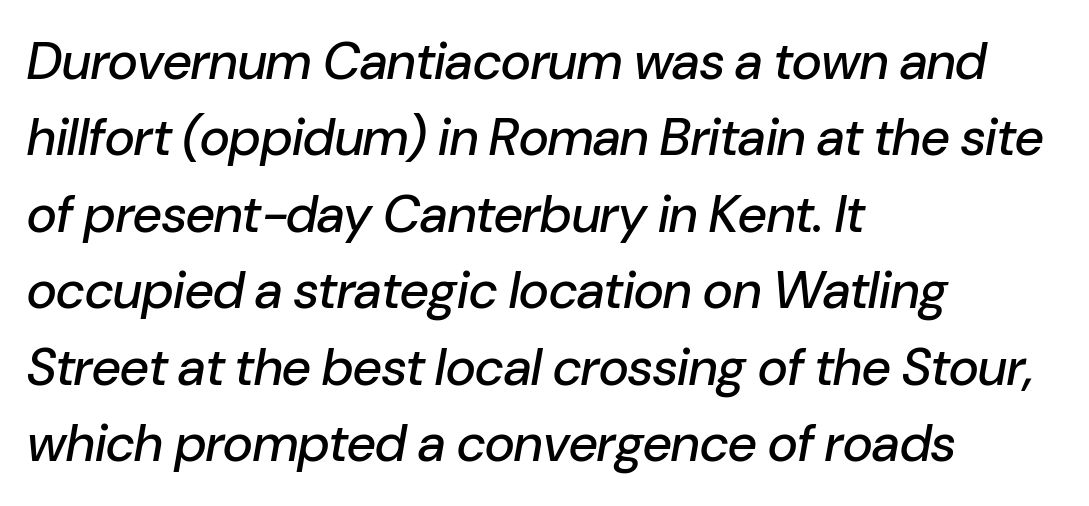
Q: Is the text italic (slanted)? A: Yes, it leans right by about 10 degrees.
Q: Is the text underlined? A: No.
Q: How is the paragraph aligned? A: Left-aligned.
Q: Is the spacing between letters normal or unusually wide? A: Normal.
Q: Is the spacing between lines tight, normal or loose? A: Normal.
Q: Width (condensed, normal, or wide)? A: Normal.
Q: Stroke contrast? A: Low.
Q: x-height? A: Medium.
Q: Monospaced? A: No.
